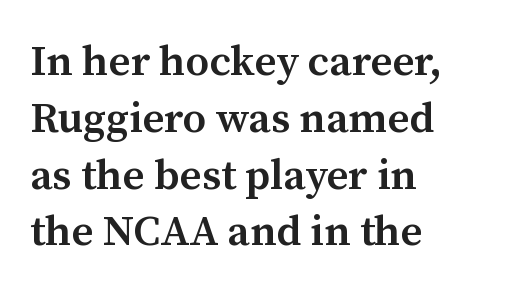
{"serif": "yes", "italic": "no", "bold": "semi", "weight": "semibold", "width": "normal", "stroke_contrast": "medium", "x_height": "medium", "monospaced": "no", "underline": "no", "align": "left", "line_spacing": "normal", "line_spacing_ratio": 1.32, "letter_spacing": "normal", "letter_spacing_em": 0.0, "glyph_px": 43}
